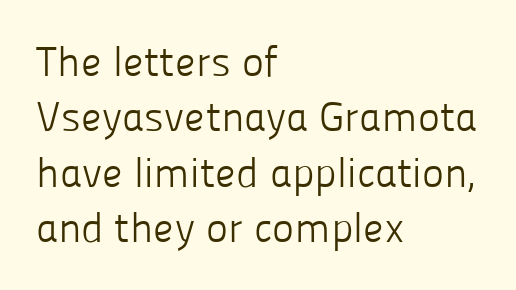
Rendered with straight, roman letterforms. The lines sit at an ordinary, default distance from one another. No word sits above an underline. Compared with typical body copy, the letter spacing here is the same. The weight tops out at a normal text grade.
